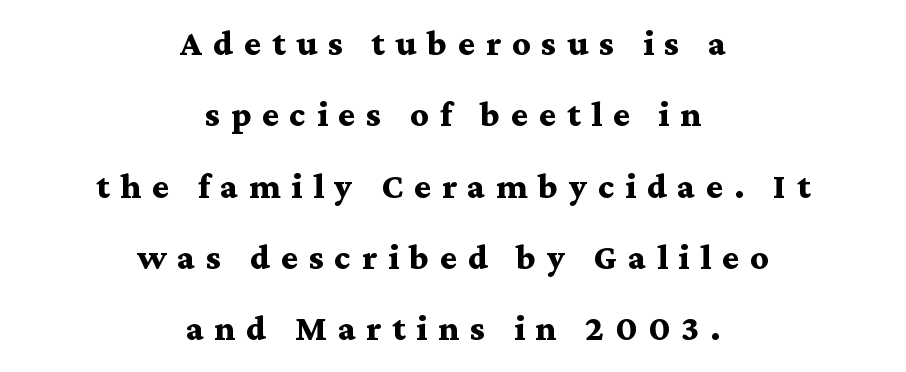
Q: Is the text bold? A: Yes.
Q: Is the text italic (slanted)? A: No, it is upright.
Q: Is the typeface a serif or a sans-serif typeface? A: Serif.
Q: Is the text underlined? A: No.
Q: How is the paragraph aligned? A: Centered.
Q: Is the spacing between letters normal or unusually wide? A: Unusually wide.
Q: Is the spacing between lines tight, normal or loose? A: Loose.
Q: Width (condensed, normal, or wide)? A: Wide.
Q: Stroke contrast? A: Medium.
Q: x-height? A: Medium.
Q: Monospaced? A: No.
